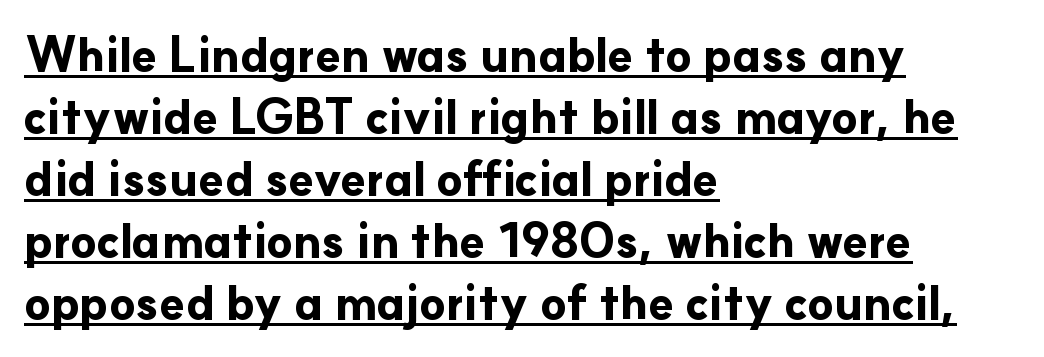
Is the letter spacing exaggerated? No — it looks like the ordinary default. Quick note: interline space is typical. The type family on display is of the sans-serif kind. A typographer would call this underscored text. The passage shown is typed in a proportional face where columns would drift.
